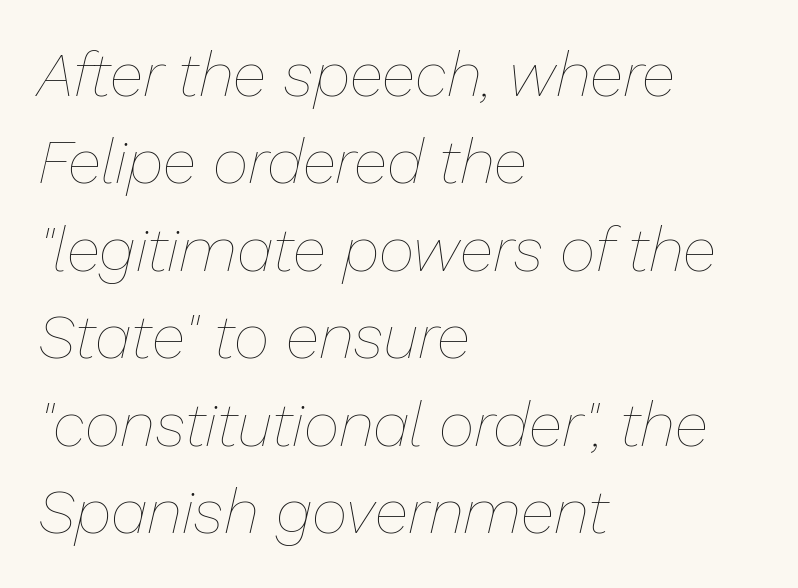
Q: Is the text bold? A: No.
Q: Is the text italic (slanted)? A: Yes, it leans right by about 13 degrees.
Q: Is the text underlined? A: No.
Q: How is the paragraph aligned? A: Left-aligned.
Q: Is the spacing between letters normal or unusually wide? A: Normal.
Q: Is the spacing between lines tight, normal or loose? A: Normal.
Q: Width (condensed, normal, or wide)? A: Normal.
Q: Stroke contrast? A: Low.
Q: x-height? A: Medium.
Q: Monospaced? A: No.
